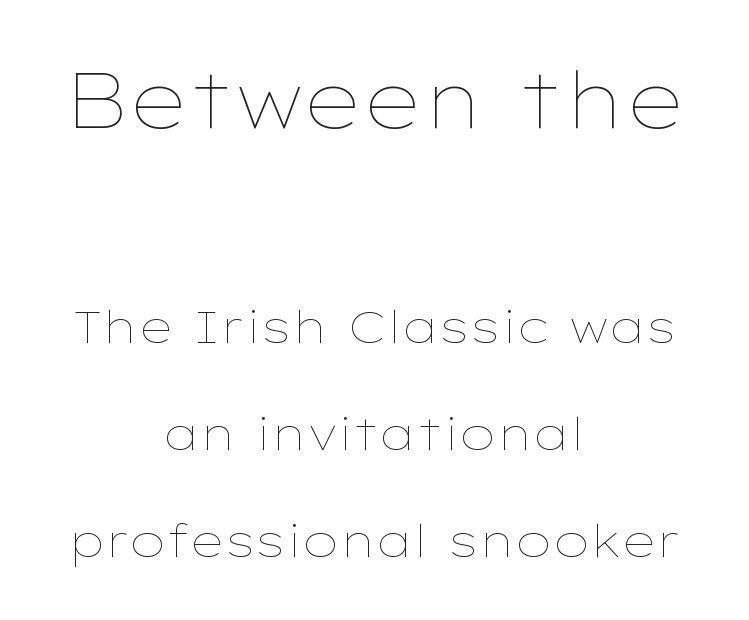
Q: Is the text bold? A: No.
Q: Is the text italic (slanted)? A: No, it is upright.
Q: Is the text underlined? A: No.
Q: How is the paragraph aligned? A: Centered.
Q: Is the spacing between letters normal or unusually wide? A: Normal.
Q: Is the spacing between lines tight, normal or loose? A: Loose.
Q: Which block of text is set in a larger size, the first (top) or the second (bottom)? A: The first (top) one.
Q: Width (condensed, normal, or wide)? A: Wide.
Q: Stroke contrast? A: Low.
Q: x-height? A: Medium.
Q: Monospaced? A: No.
